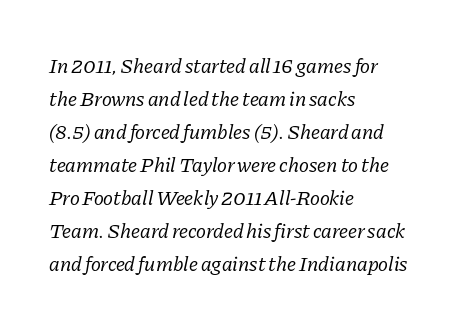
Compared with ordinary roman type, these characters are visibly tilted. The passage shown has conventional tracking throughout. The vertical gap from one line to the next is medium. The words here are not underlined. The letterforms sit at book weight or below. If you drew a ruler down the left edge, every line would touch it.
